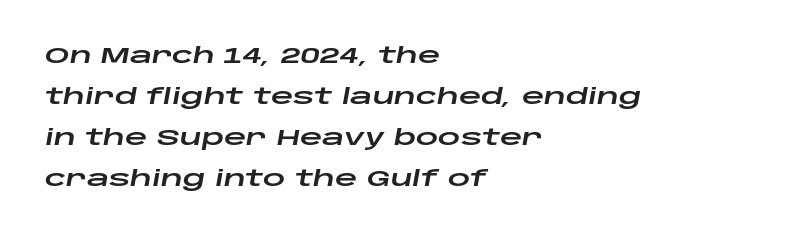
Q: Is the text italic (slanted)? A: Yes, it leans right by about 10 degrees.
Q: Is the text underlined? A: No.
Q: How is the paragraph aligned? A: Left-aligned.
Q: Is the spacing between letters normal or unusually wide? A: Normal.
